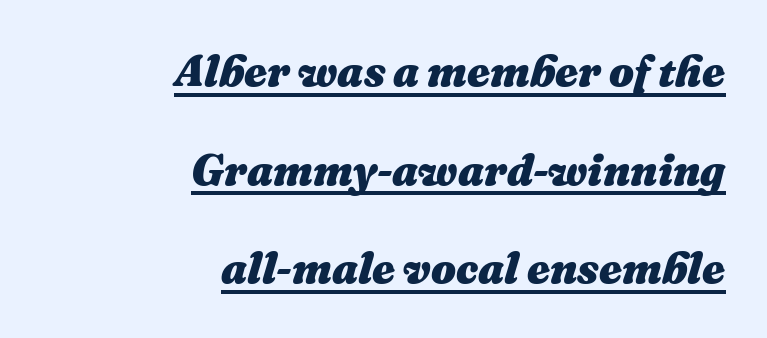
The image shows 44 px heavy type, italic (leaning right); set right-aligned, loose line spacing (2.24x), normal letter spacing, underlined; medium stroke contrast and a medium x-height.
